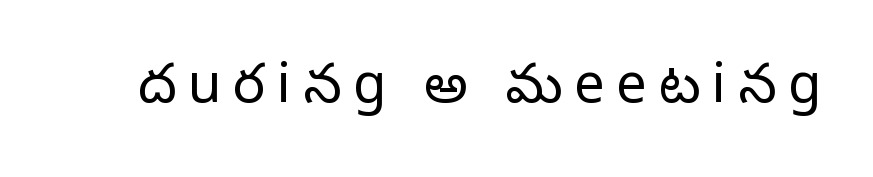
The specimen reads as upright at a glance. The designer went with a sans here, leaving each stem footless. The space directly below the letters is spotless. The rendering inserts visible extra space after every character.
